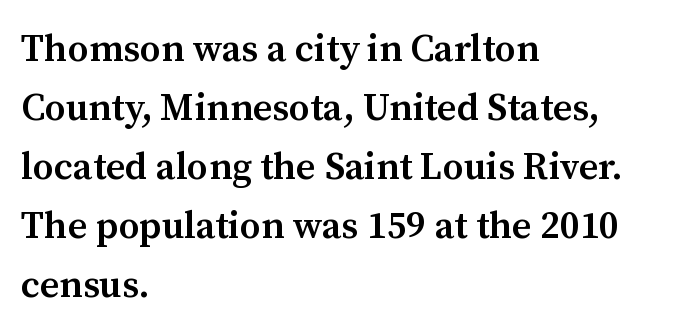
The image shows 38 px semibold serif type, upright; set left-aligned, normal line spacing (1.55x), normal letter spacing, not underlined; medium stroke contrast and a medium x-height.
